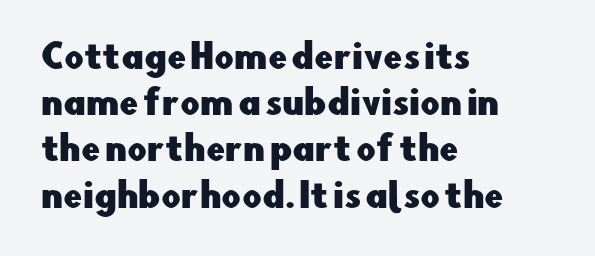
Leftover space on each line is placed entirely after the last word. Line spacing here is normal. Character widths vary here, with narrow letters taking less room than wide ones. Classification — sans serif. Quick note: underline off. A typesetter would mark this as roman, not italic.
